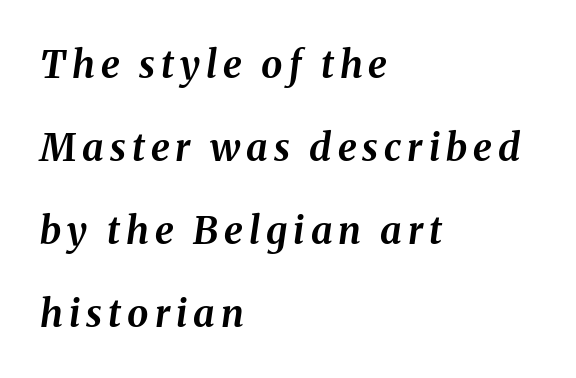
This sample has the flowing, uneven cadence of proportional lettering. Caption: multi-line text, flush left, ragged right. Decoration check: the copy has no underline. This sample uses an oblique cut, with every glyph tilted off the vertical. The face used here has the dense, thick strokes of a bold.
